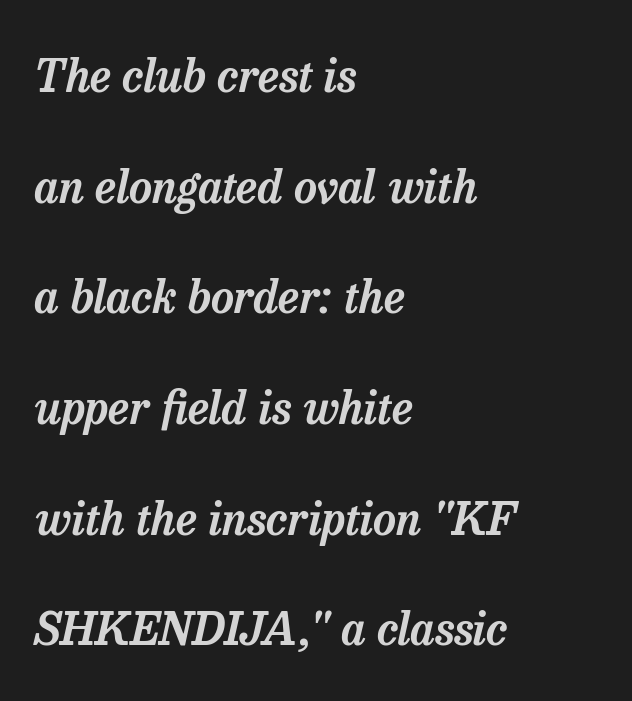
{"serif": "yes", "italic": "yes", "lean": "right", "slant_degrees": 13, "width": "normal", "stroke_contrast": "low", "x_height": "medium", "monospaced": "no", "underline": "no", "align": "left", "line_spacing": "loose", "line_spacing_ratio": 2.46, "letter_spacing": "normal", "letter_spacing_em": 0.0, "glyph_px": 45}
